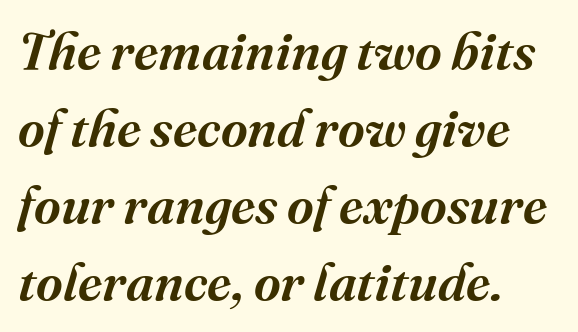
{"serif": "yes", "italic": "yes", "lean": "right", "slant_degrees": 16, "bold": "semi", "weight": "semibold", "width": "normal", "stroke_contrast": "medium", "x_height": "medium", "monospaced": "no", "underline": "no", "align": "left", "line_spacing": "normal", "line_spacing_ratio": 1.48, "letter_spacing": "normal", "letter_spacing_em": 0.0, "glyph_px": 52}
